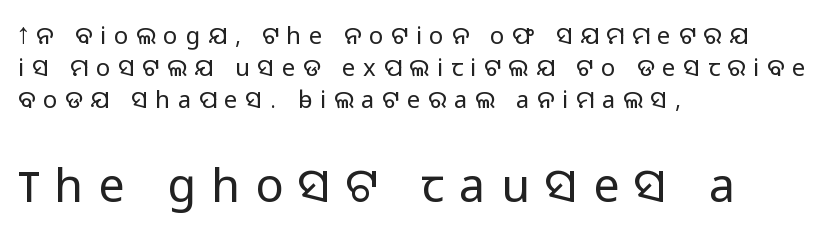
The image shows 47 px light sans-serif type, upright; set left-aligned, normal line spacing (1.33x), unusually wide letter spacing (+0.32 em), not underlined; the second (bottom) block is 1.96x larger; low stroke contrast and a medium x-height.
